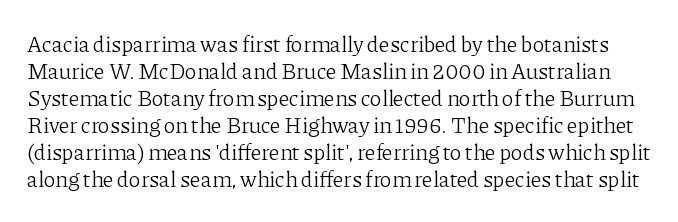
{"italic": "no", "bold": "no", "underline": "no", "line_spacing_ratio": 1.23, "letter_spacing": "normal", "letter_spacing_em": 0.0, "glyph_px": 22}
